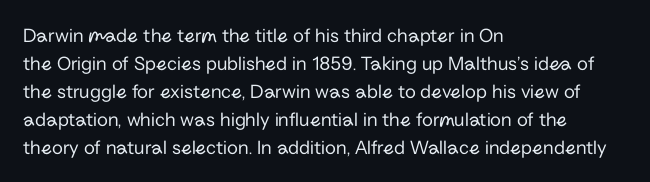
The image shows 20 px text type, upright; set left-aligned, normal line spacing (1.4x), normal letter spacing, not underlined.
